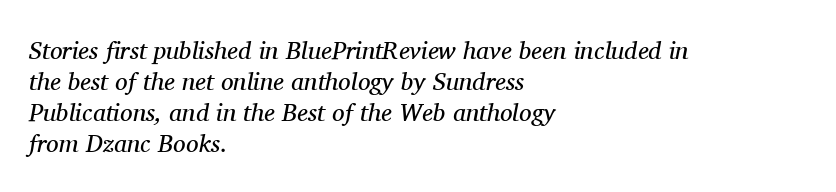
{"italic": "yes", "lean": "right", "slant_degrees": 11, "bold": "no", "underline": "no", "align": "left", "line_spacing_ratio": 1.24, "letter_spacing": "normal", "letter_spacing_em": 0.0, "glyph_px": 25}
